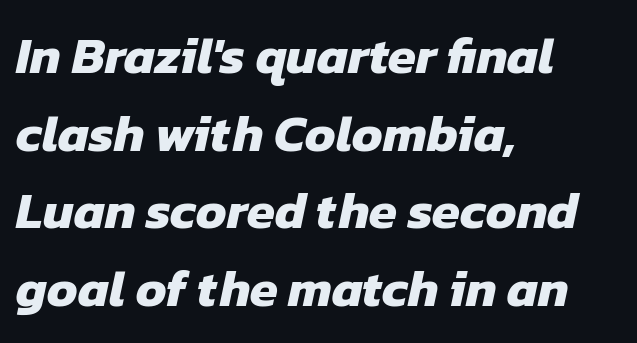
Q: Is the text bold? A: Yes.
Q: Is the typeface a serif or a sans-serif typeface? A: Sans-serif.
Q: Is the text underlined? A: No.
Q: How is the paragraph aligned? A: Left-aligned.
Q: Is the spacing between letters normal or unusually wide? A: Normal.
Q: Is the spacing between lines tight, normal or loose? A: Normal.
Q: Width (condensed, normal, or wide)? A: Normal.
Q: Stroke contrast? A: Low.
Q: x-height? A: Medium.
Q: Monospaced? A: No.
